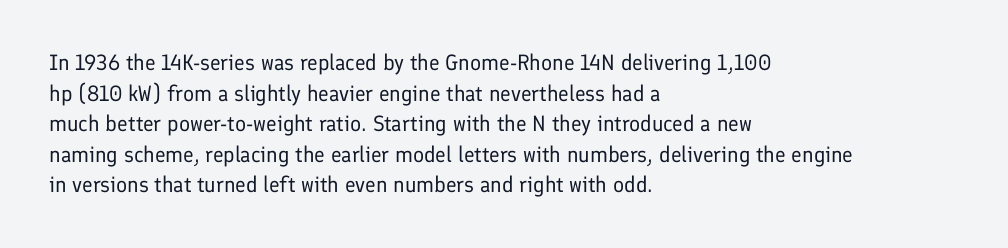
Here the glyphs are tracked normally, forming tight word shapes. This sample keeps an unexceptional amount of space between lines. Every character sits straight up, as roman type does. Each stroke keeps to a modest, everyday thickness or less. This rendering uses left alignment, leaving the right contour irregular. Descenders are the only things crossing below the line.
